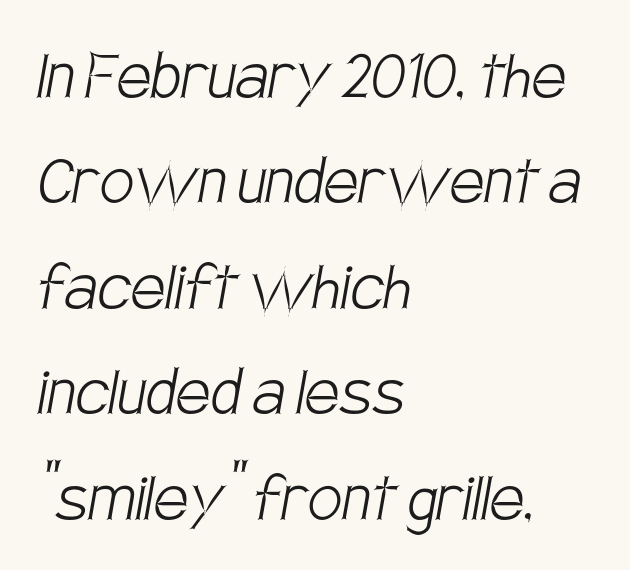
{"serif": "no", "bold": "no", "weight": "light", "width": "condensed", "stroke_contrast": "low", "x_height": "large", "monospaced": "no", "underline": "no", "align": "left", "line_spacing": "normal", "line_spacing_ratio": 1.37, "letter_spacing": "normal", "letter_spacing_em": 0.0, "glyph_px": 77}
